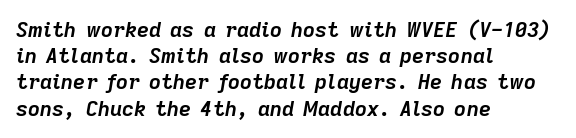
The image shows 21 px bold type, italic (leaning right); set left-aligned, normal line spacing (1.25x), normal letter spacing, not underlined.
